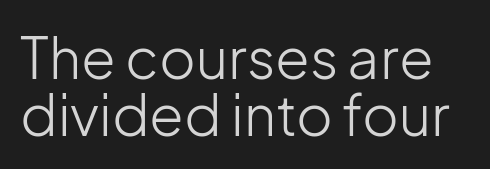
{"serif": "no", "italic": "no", "bold": "no", "weight": "light", "width": "normal", "stroke_contrast": "low", "x_height": "medium", "monospaced": "no", "underline": "no", "line_spacing": "tight", "line_spacing_ratio": 1.01, "letter_spacing": "normal", "letter_spacing_em": 0.0, "glyph_px": 56}
